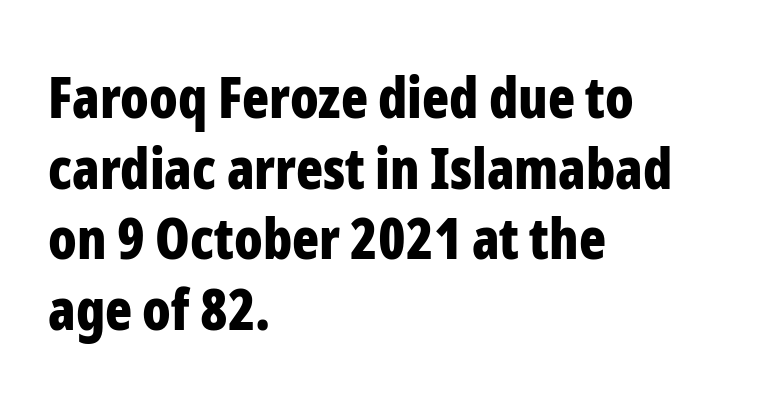
{"serif": "no", "italic": "no", "bold": "yes", "weight": "bold", "width": "condensed", "stroke_contrast": "low", "x_height": "medium", "monospaced": "no", "underline": "no", "align": "left", "line_spacing": "normal", "line_spacing_ratio": 1.26, "letter_spacing": "normal", "letter_spacing_em": 0.0, "glyph_px": 56}
